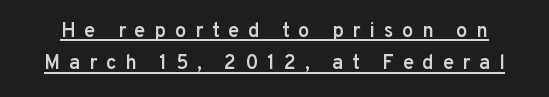
The image shows 20 px text type, upright; set normal line spacing (1.62x), unusually wide letter spacing (+0.44 em), underlined.
